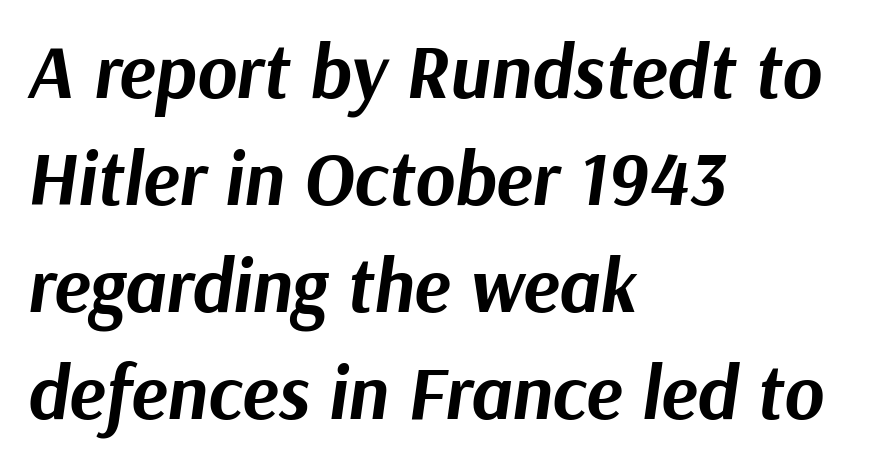
{"italic": "yes", "lean": "right", "slant_degrees": 9, "bold": "yes", "weight": "bold", "width": "normal", "stroke_contrast": "medium", "x_height": "medium", "monospaced": "no", "underline": "no", "align": "left", "line_spacing": "normal", "line_spacing_ratio": 1.41, "letter_spacing": "normal", "letter_spacing_em": 0.0, "glyph_px": 76}
